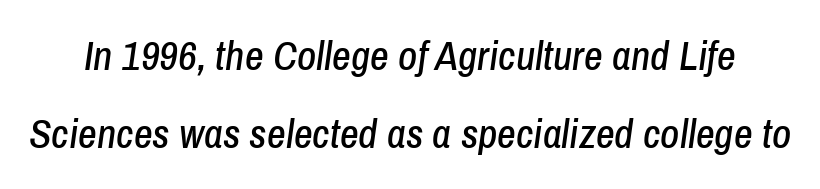
{"italic": "yes", "lean": "right", "slant_degrees": 8, "width": "condensed", "stroke_contrast": "low", "x_height": "medium", "monospaced": "no", "underline": "no", "line_spacing": "loose", "line_spacing_ratio": 1.91, "letter_spacing": "normal", "letter_spacing_em": 0.0, "glyph_px": 41}
